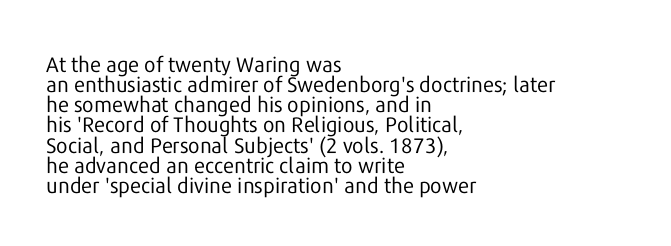
The image shows 21 px text type, upright; set left-aligned, tight line spacing (0.96x), normal letter spacing, not underlined.
